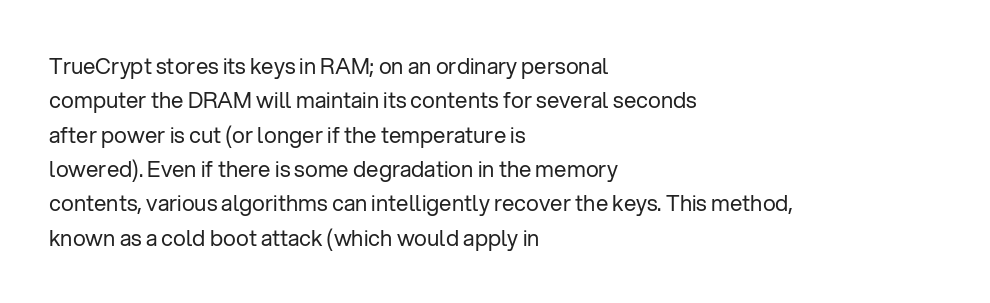
{"italic": "no", "bold": "no", "underline": "no", "align": "left", "line_spacing": "normal", "line_spacing_ratio": 1.56, "letter_spacing": "normal", "letter_spacing_em": 0.0, "glyph_px": 22}
